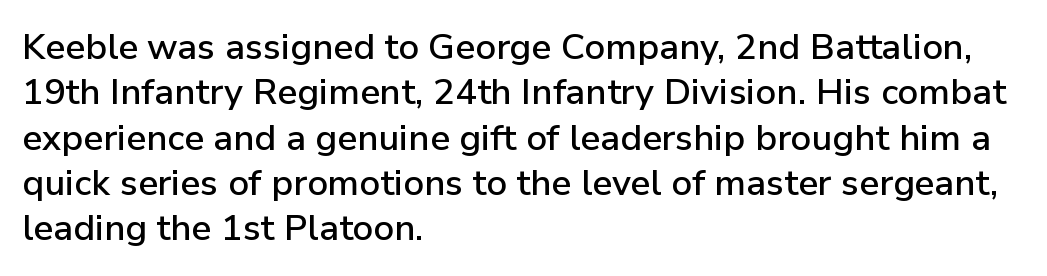
Words float on clear page, feet unadorned. Caption: standard tracking, unaltered. The lines are quadded left. The line-height multiplier appears to be the usual default.
